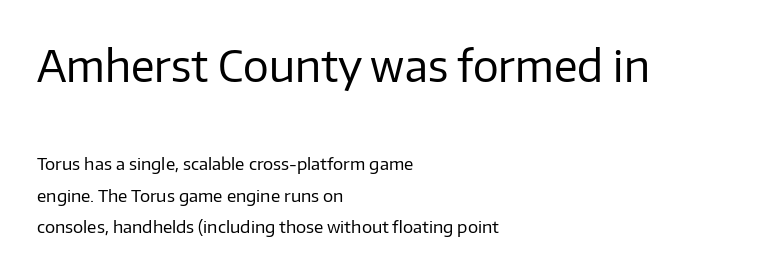
Q: Is the text bold? A: No.
Q: Is the text italic (slanted)? A: No, it is upright.
Q: Is the typeface a serif or a sans-serif typeface? A: Sans-serif.
Q: Is the text underlined? A: No.
Q: How is the paragraph aligned? A: Left-aligned.
Q: Is the spacing between letters normal or unusually wide? A: Normal.
Q: Which block of text is set in a larger size, the first (top) or the second (bottom)? A: The first (top) one.
Q: Width (condensed, normal, or wide)? A: Normal.
Q: Stroke contrast? A: Low.
Q: x-height? A: Medium.
Q: Monospaced? A: No.
